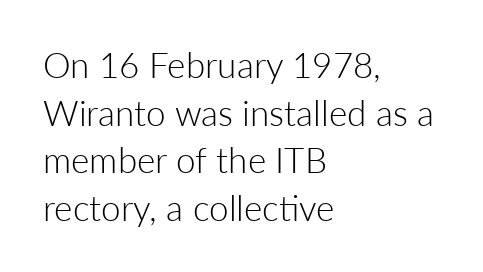
The lines in this sample share a left origin and differ only in where they stop. The area under the type is left untouched. Nope, not italic — everything's standing straight. The cut favours lightness, reaching ordinary text weight at its darkest.
